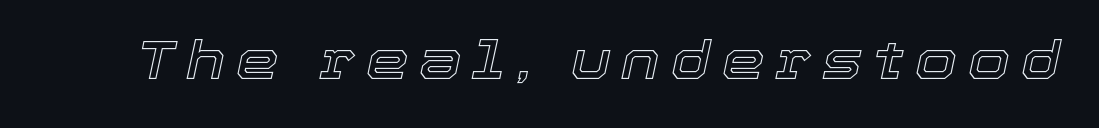
Q: Is the text italic (slanted)? A: Yes, it leans right by about 12 degrees.
Q: Is the text underlined? A: No.
Q: Is the spacing between letters normal or unusually wide? A: Unusually wide.
Q: Width (condensed, normal, or wide)? A: Normal.
Q: x-height? A: Medium.
Q: Monospaced? A: No.
